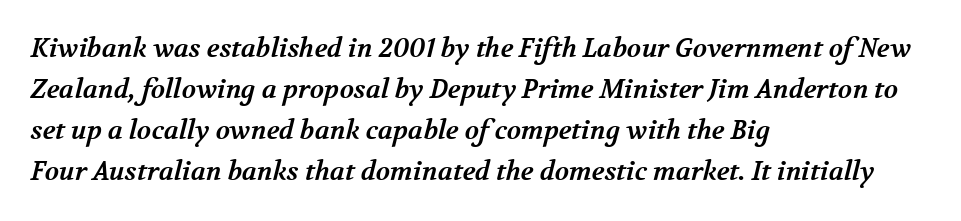
The rendering uses a moderate line-height, typical for paragraphs. The strokes are fattened all the way to bold. There is no visible air inserted between adjacent glyphs. A bare baseline throughout the passage. Line beginnings align vertically; line endings do not.
